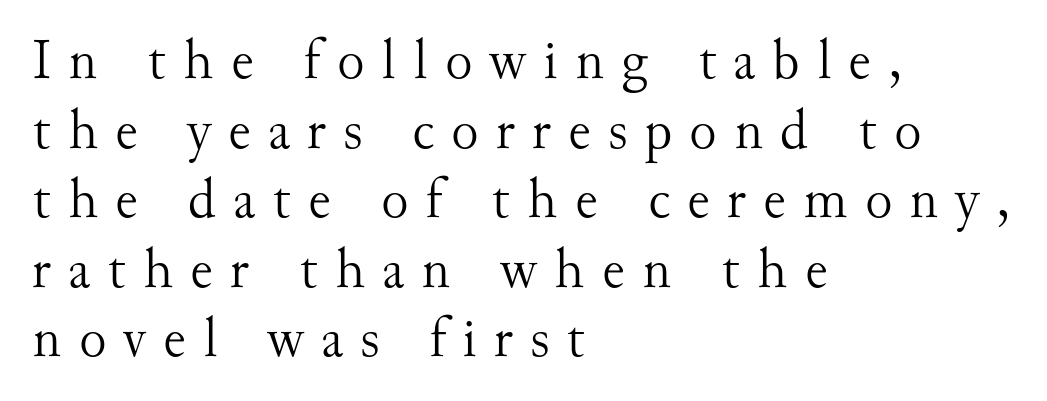
{"serif": "yes", "italic": "no", "bold": "no", "weight": "light", "width": "normal", "stroke_contrast": "medium", "x_height": "small", "monospaced": "no", "underline": "no", "align": "left", "line_spacing_ratio": 1.22, "letter_spacing": "wide", "letter_spacing_em": 0.3, "glyph_px": 57}
